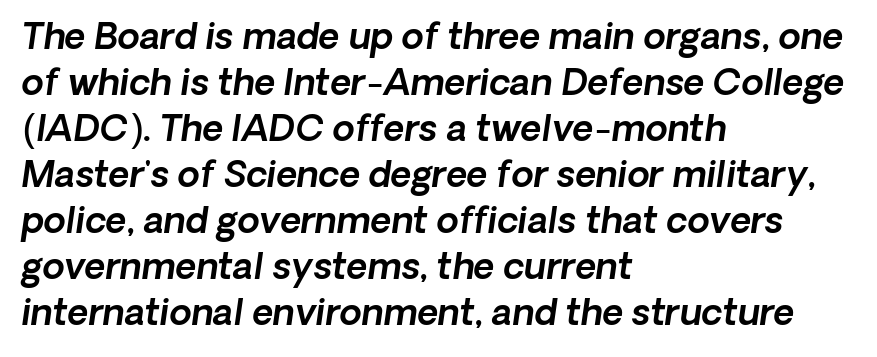
Each letter keeps its own natural width here, so spacing adapts to shape. A sans-serif font was chosen for this passage. Rule under the text: the space is simply empty. Students, observe: this is what conventionally led text looks like. Short note: letters normally spaced.
